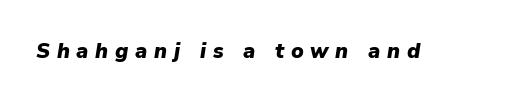
{"italic": "yes", "lean": "right", "slant_degrees": 9, "bold": "yes", "underline": "no", "letter_spacing": "wide", "letter_spacing_em": 0.32, "glyph_px": 21}
